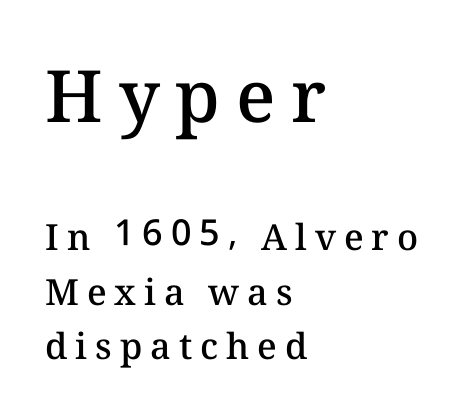
The image shows 72 px semibold type, upright; set left-aligned, normal line spacing (1.51x), unusually wide letter spacing (+0.22 em), not underlined; the first (top) block is 2.0x larger; medium stroke contrast and a medium x-height.
